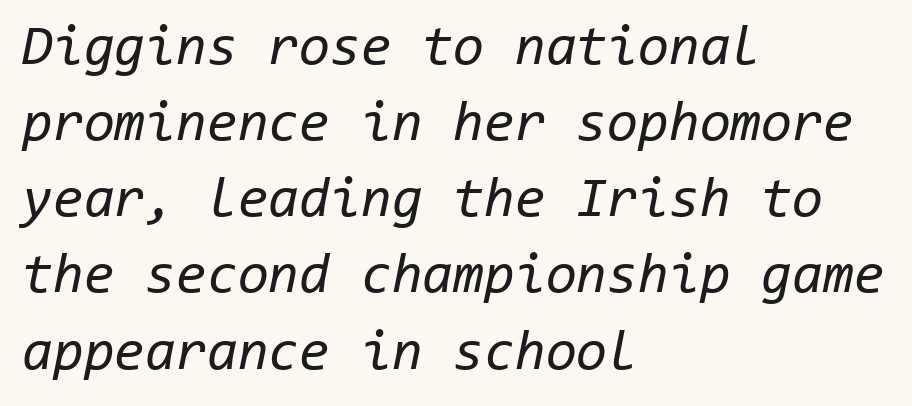
{"italic": "yes", "lean": "right", "slant_degrees": 11, "bold": "no", "weight": "regular", "width": "normal", "stroke_contrast": "low", "x_height": "medium", "monospaced": "yes", "underline": "no", "align": "left", "line_spacing": "normal", "line_spacing_ratio": 1.36, "letter_spacing": "normal", "letter_spacing_em": 0.0, "glyph_px": 56}
